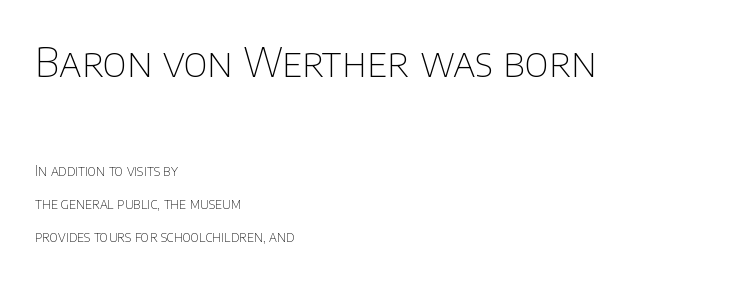
Q: Is the text bold? A: No.
Q: Is the text italic (slanted)? A: No, it is upright.
Q: Is the typeface a serif or a sans-serif typeface? A: Sans-serif.
Q: Is the text underlined? A: No.
Q: How is the paragraph aligned? A: Left-aligned.
Q: Is the spacing between letters normal or unusually wide? A: Normal.
Q: Is the spacing between lines tight, normal or loose? A: Loose.
Q: Which block of text is set in a larger size, the first (top) or the second (bottom)? A: The first (top) one.
Q: Width (condensed, normal, or wide)? A: Normal.
Q: Stroke contrast? A: Low.
Q: x-height? A: Large.
Q: Monospaced? A: No.
